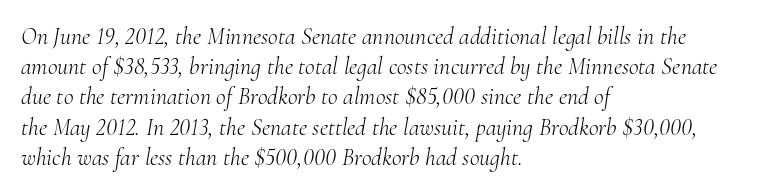
Honestly, the letter spacing is just normal — you wouldn't notice it. Glance below the letters and you will spot only blank space. This is oblique type, the kind used for emphasis or titles. Ink coverage per letter is moderate at most. Does the leading feel generous? No, just average.
